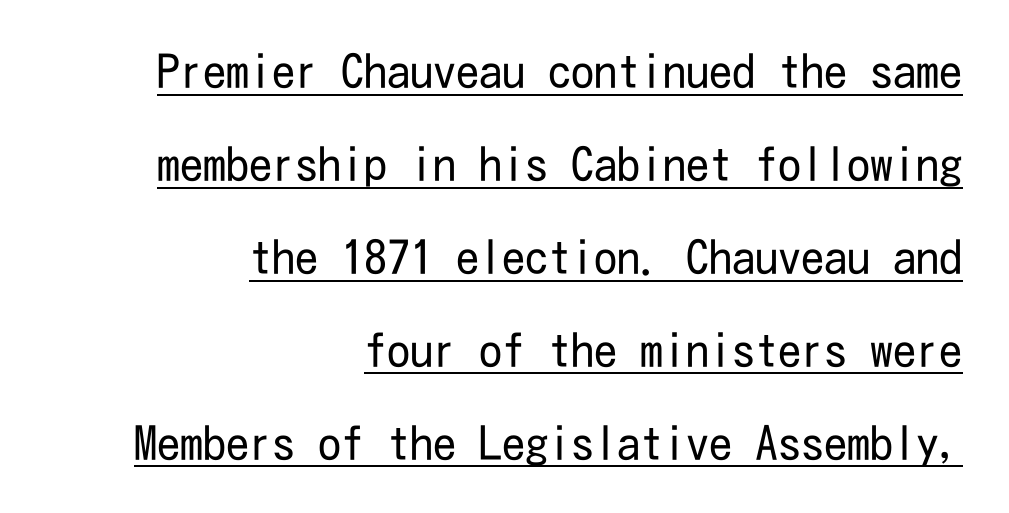
Q: Is the text bold? A: No.
Q: Is the text italic (slanted)? A: No, it is upright.
Q: Is the typeface a serif or a sans-serif typeface? A: Sans-serif.
Q: Is the text underlined? A: Yes.
Q: How is the paragraph aligned? A: Right-aligned.
Q: Is the spacing between letters normal or unusually wide? A: Normal.
Q: Is the spacing between lines tight, normal or loose? A: Loose.
Q: Width (condensed, normal, or wide)? A: Condensed.
Q: Stroke contrast? A: Low.
Q: x-height? A: Medium.
